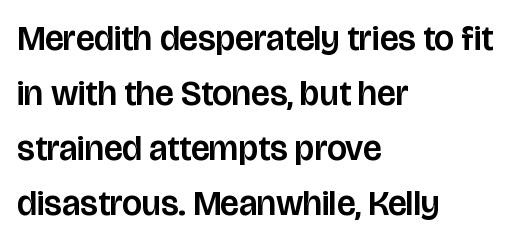
Q: Is the text italic (slanted)? A: No, it is upright.
Q: Is the typeface a serif or a sans-serif typeface? A: Sans-serif.
Q: Is the text underlined? A: No.
Q: How is the paragraph aligned? A: Left-aligned.
Q: Is the spacing between letters normal or unusually wide? A: Normal.
Q: Is the spacing between lines tight, normal or loose? A: Normal.
Q: Width (condensed, normal, or wide)? A: Normal.
Q: Stroke contrast? A: Low.
Q: x-height? A: Large.
Q: Monospaced? A: No.
